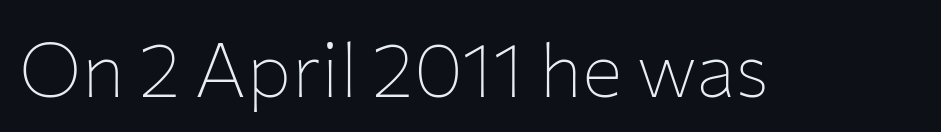
{"serif": "no", "italic": "no", "bold": "no", "weight": "thin", "width": "normal", "stroke_contrast": "low", "x_height": "medium", "monospaced": "no", "underline": "no", "letter_spacing": "normal", "letter_spacing_em": 0.0, "glyph_px": 76}
